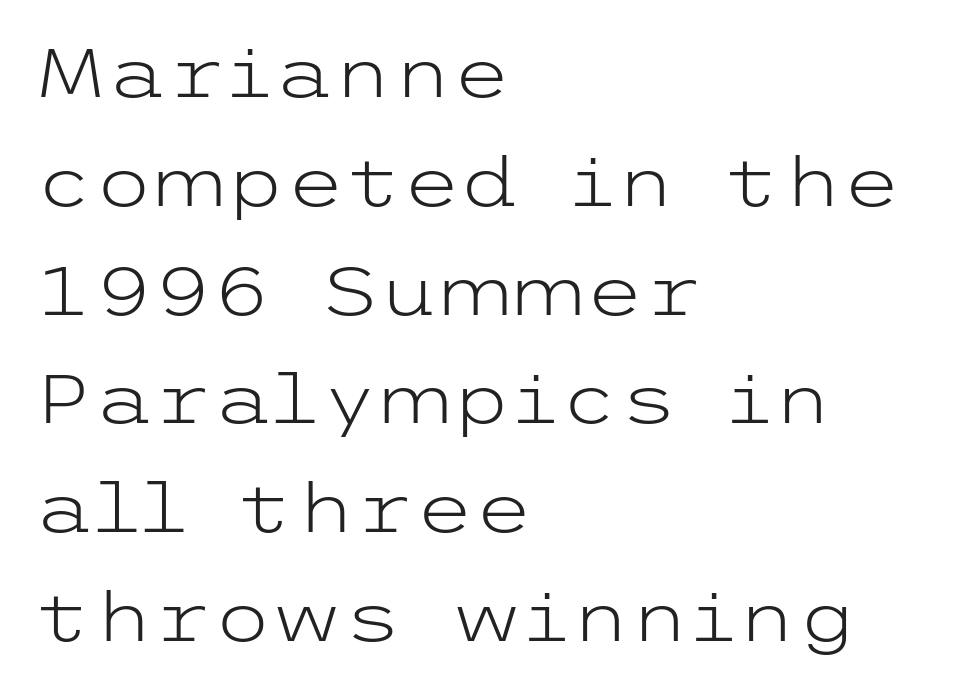
Q: Is the text bold? A: No.
Q: Is the text italic (slanted)? A: No, it is upright.
Q: Is the typeface a serif or a sans-serif typeface? A: Sans-serif.
Q: Is the text underlined? A: No.
Q: How is the paragraph aligned? A: Left-aligned.
Q: Is the spacing between letters normal or unusually wide? A: Normal.
Q: Is the spacing between lines tight, normal or loose? A: Normal.
Q: Width (condensed, normal, or wide)? A: Wide.
Q: Stroke contrast? A: Low.
Q: x-height? A: Medium.
